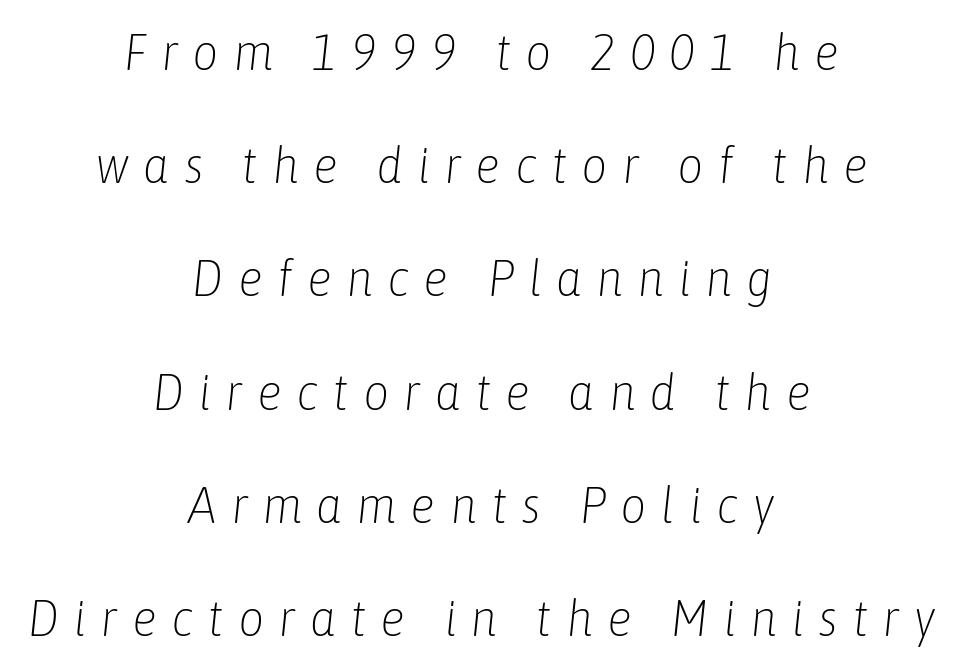
Q: Is the text bold? A: No.
Q: Is the text italic (slanted)? A: Yes, it leans right by about 6 degrees.
Q: Is the text underlined? A: No.
Q: How is the paragraph aligned? A: Centered.
Q: Is the spacing between letters normal or unusually wide? A: Unusually wide.
Q: Is the spacing between lines tight, normal or loose? A: Loose.
Q: Width (condensed, normal, or wide)? A: Condensed.
Q: Stroke contrast? A: Low.
Q: x-height? A: Medium.
Q: Monospaced? A: No.
